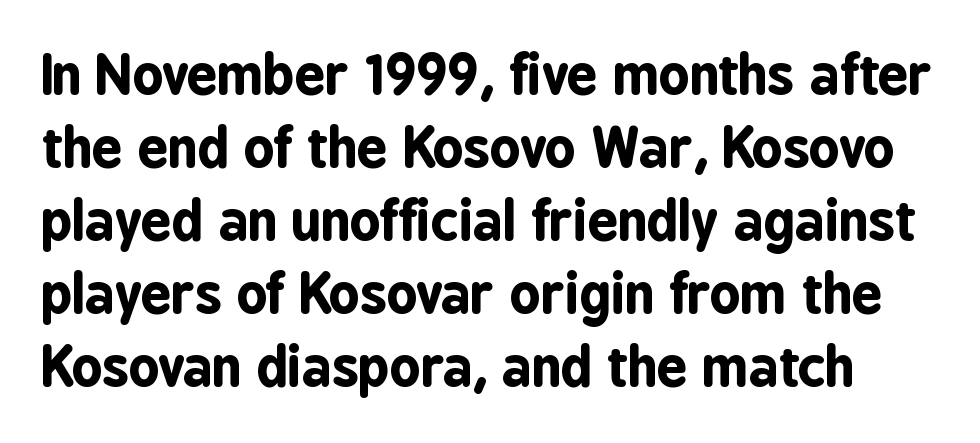
Q: Is the text bold? A: Yes.
Q: Is the text italic (slanted)? A: No, it is upright.
Q: Is the typeface a serif or a sans-serif typeface? A: Sans-serif.
Q: Is the text underlined? A: No.
Q: Is the spacing between letters normal or unusually wide? A: Normal.
Q: Is the spacing between lines tight, normal or loose? A: Normal.
Q: Width (condensed, normal, or wide)? A: Condensed.
Q: Stroke contrast? A: Low.
Q: x-height? A: Medium.
Q: Monospaced? A: No.
